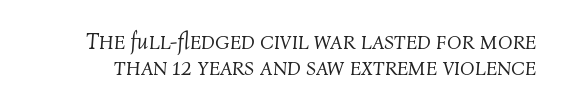
The image shows 24 px text type, italic (leaning right); set tight line spacing (1.07x), normal letter spacing, not underlined.
